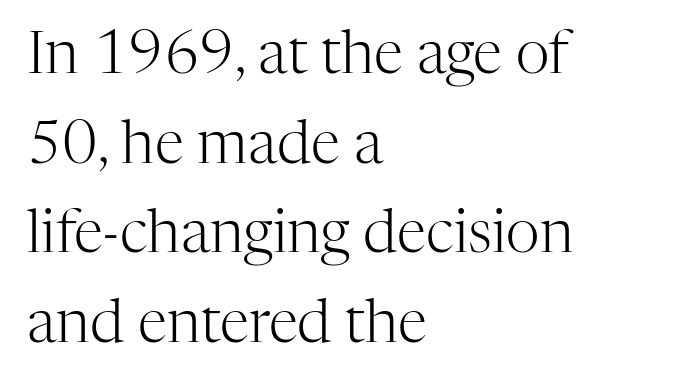
The image shows 59 px light serif type, upright; set left-aligned, normal line spacing (1.52x), normal letter spacing, not underlined; high stroke contrast and a medium x-height.
